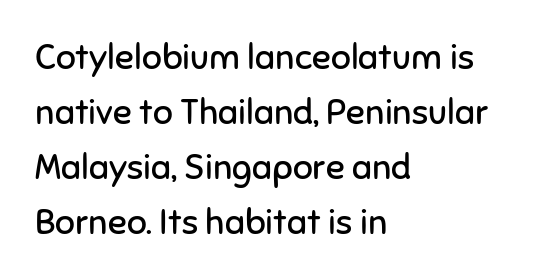
The image shows 35 px regular-weight sans-serif type, upright; set left-aligned, normal line spacing (1.57x), normal letter spacing, not underlined; low stroke contrast and a medium x-height.
